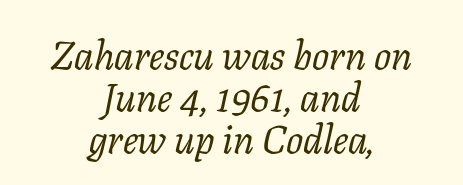
Q: Is the text bold? A: No.
Q: Is the text italic (slanted)? A: Yes, it leans right by about 11 degrees.
Q: Is the typeface a serif or a sans-serif typeface? A: Serif.
Q: Is the text underlined? A: No.
Q: How is the paragraph aligned? A: Centered.
Q: Is the spacing between letters normal or unusually wide? A: Normal.
Q: Is the spacing between lines tight, normal or loose? A: Tight.
Q: Width (condensed, normal, or wide)? A: Normal.
Q: Stroke contrast? A: Low.
Q: x-height? A: Medium.
Q: Monospaced? A: No.
